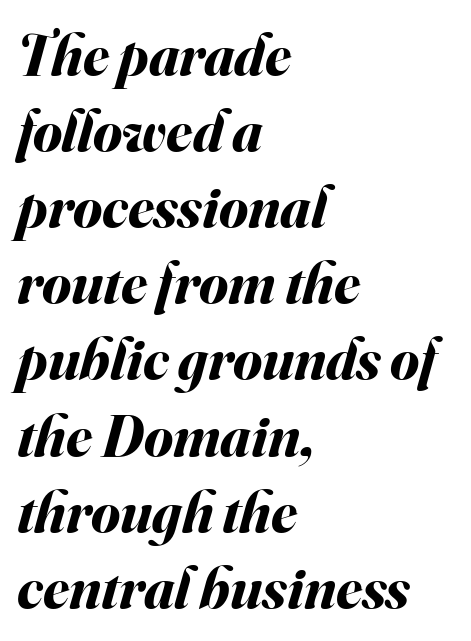
The image shows 59 px bold type, italic (leaning right); set left-aligned, normal line spacing (1.29x), normal letter spacing, not underlined; medium stroke contrast and a small x-height.
